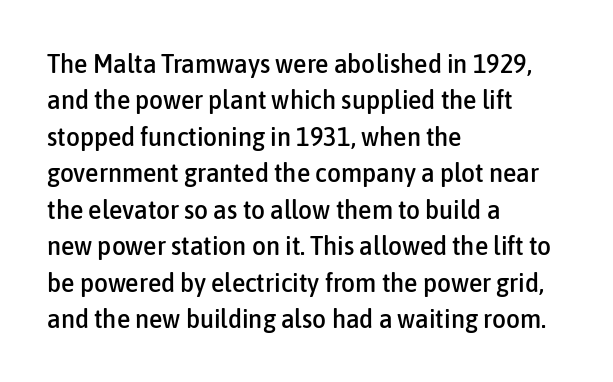
{"italic": "no", "underline": "no", "align": "left", "line_spacing": "normal", "line_spacing_ratio": 1.35, "letter_spacing": "normal", "letter_spacing_em": 0.0, "glyph_px": 27}
